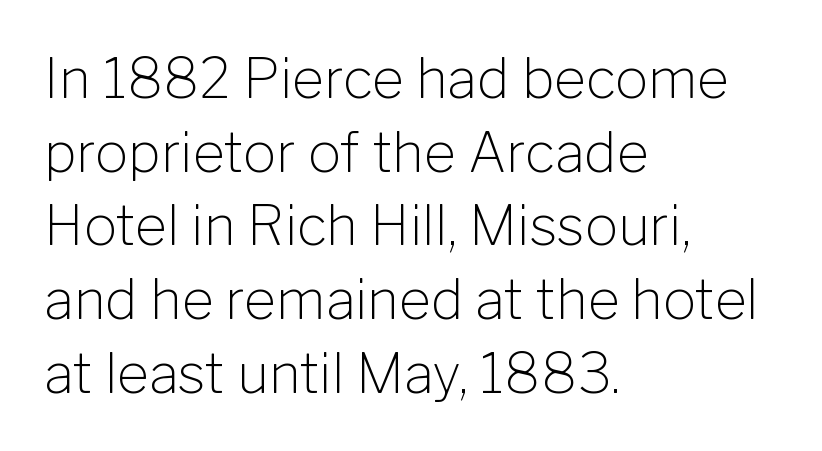
{"serif": "no", "italic": "no", "bold": "no", "weight": "light", "width": "normal", "stroke_contrast": "low", "x_height": "medium", "monospaced": "no", "underline": "no", "align": "left", "line_spacing": "normal", "line_spacing_ratio": 1.34, "letter_spacing": "normal", "letter_spacing_em": 0.0, "glyph_px": 55}
